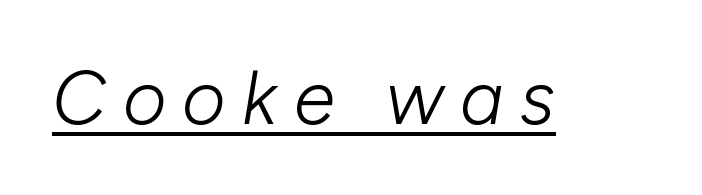
Do the characters align in a grid? No, the font is proportional. Does the lettering tilt? It does — this is italic. The weight tops out at a normal text grade. Somebody hit Ctrl+U on this one — the words are underlined. The horizontal fit of the characters is loose and conspicuously gappy.
